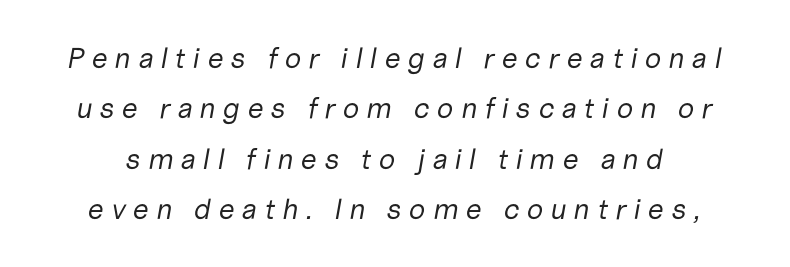
The image shows 29 px regular-weight type, italic (leaning right); set line spacing 1.74x, unusually wide letter spacing (+0.24 em), not underlined; low stroke contrast and a medium x-height.
